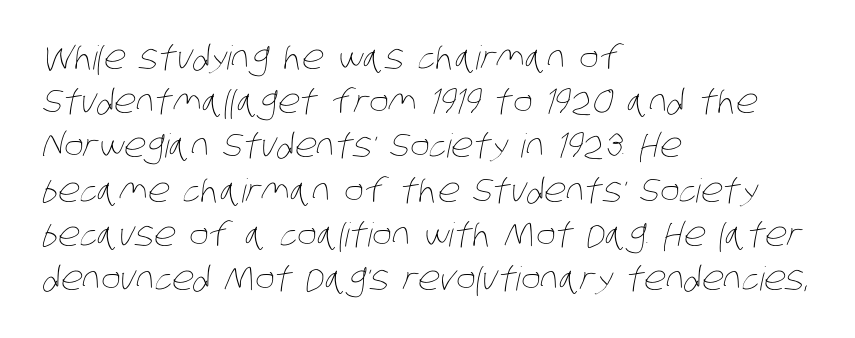
Q: Is the text bold? A: No.
Q: Is the text underlined? A: No.
Q: How is the paragraph aligned? A: Left-aligned.
Q: Is the spacing between letters normal or unusually wide? A: Normal.
Q: Is the spacing between lines tight, normal or loose? A: Normal.
Q: Width (condensed, normal, or wide)? A: Condensed.
Q: Stroke contrast? A: Low.
Q: x-height? A: Large.
Q: Monospaced? A: No.
